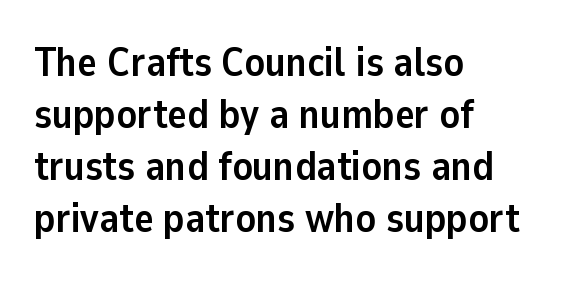
The image shows 41 px semibold sans-serif type, upright; set left-aligned, normal line spacing (1.27x), normal letter spacing, not underlined; low stroke contrast and a medium x-height.
